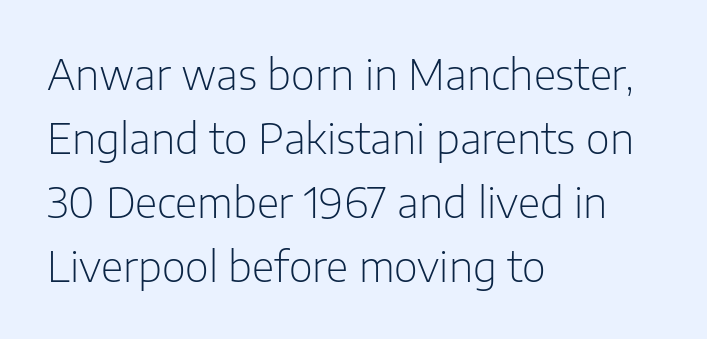
Q: Is the text bold? A: No.
Q: Is the text italic (slanted)? A: No, it is upright.
Q: Is the typeface a serif or a sans-serif typeface? A: Sans-serif.
Q: Is the text underlined? A: No.
Q: How is the paragraph aligned? A: Left-aligned.
Q: Is the spacing between letters normal or unusually wide? A: Normal.
Q: Is the spacing between lines tight, normal or loose? A: Normal.
Q: Width (condensed, normal, or wide)? A: Normal.
Q: Stroke contrast? A: Low.
Q: x-height? A: Medium.
Q: Monospaced? A: No.
